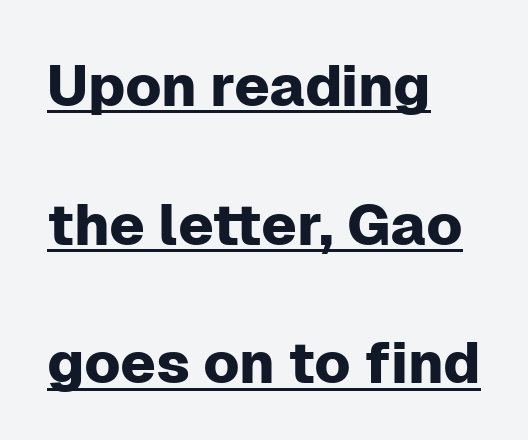
Q: Is the text italic (slanted)? A: No, it is upright.
Q: Is the typeface a serif or a sans-serif typeface? A: Sans-serif.
Q: Is the text underlined? A: Yes.
Q: How is the paragraph aligned? A: Left-aligned.
Q: Is the spacing between letters normal or unusually wide? A: Normal.
Q: Is the spacing between lines tight, normal or loose? A: Loose.
Q: Width (condensed, normal, or wide)? A: Normal.
Q: Stroke contrast? A: Low.
Q: x-height? A: Medium.
Q: Monospaced? A: No.
